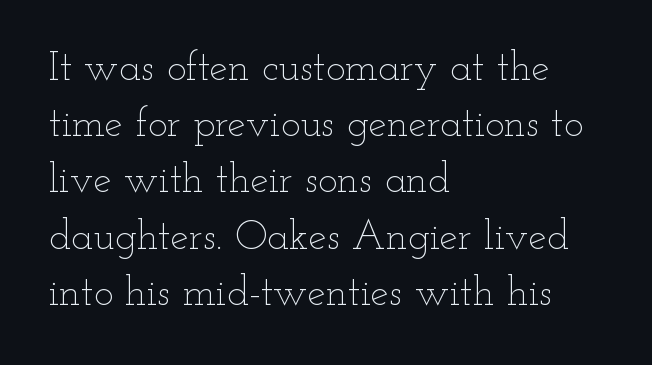
Looks like regular typesetting: each glyph gets only the width it needs. Between one letter and the next there's only the usual sliver of space. This is roman type, the default non-slanted kind. The block of text has a typical density, with ordinary space between rows. Vertical stems look standard width or narrower in stroke.
